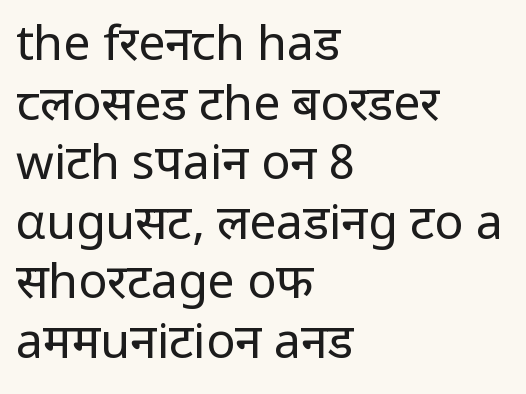
Q: Is the text bold? A: No.
Q: Is the text italic (slanted)? A: No, it is upright.
Q: Is the typeface a serif or a sans-serif typeface? A: Sans-serif.
Q: Is the text underlined? A: No.
Q: How is the paragraph aligned? A: Left-aligned.
Q: Is the spacing between letters normal or unusually wide? A: Normal.
Q: Width (condensed, normal, or wide)? A: Normal.
Q: Stroke contrast? A: Low.
Q: x-height? A: Medium.
Q: Monospaced? A: No.
